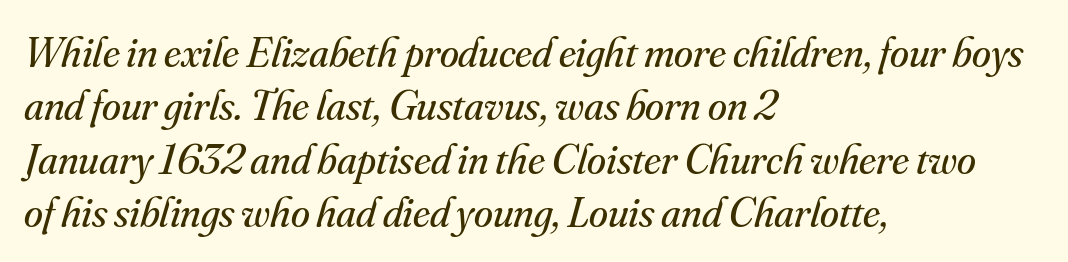
Each letter keeps its own natural width here, so spacing adapts to shape. Is the stroke heavy? The answer is a plain regular-or-lighter. The lettering tilts uniformly, giving the passage an italic look. The paragraph has a hard left edge and a soft right edge. Descender tails drop into unmarked territory.
